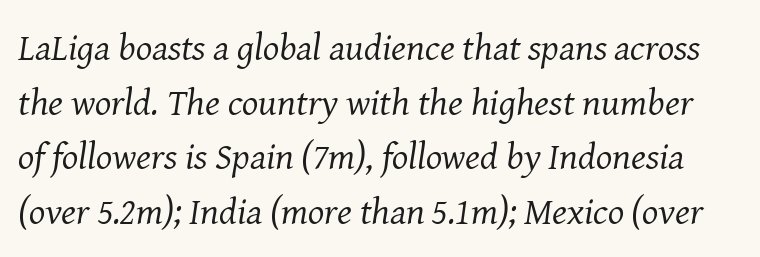
{"serif": "yes", "italic": "yes", "lean": "right", "slant_degrees": 8, "bold": "no", "weight": "regular", "width": "normal", "stroke_contrast": "medium", "x_height": "medium", "monospaced": "no", "underline": "no", "line_spacing": "normal", "line_spacing_ratio": 1.44, "letter_spacing": "normal", "letter_spacing_em": 0.0, "glyph_px": 38}
